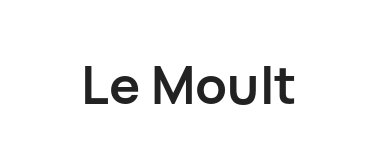
The glyphs are unaccompanied by any horizontal stroke below them. This rendering employs a face without finishing strokes, i.e., a sans-serif. These lines keep a tight, regular rhythm from letter to letter. Strokes here are thick enough to call this a true bold. This is the regular roman posture of the typeface.
